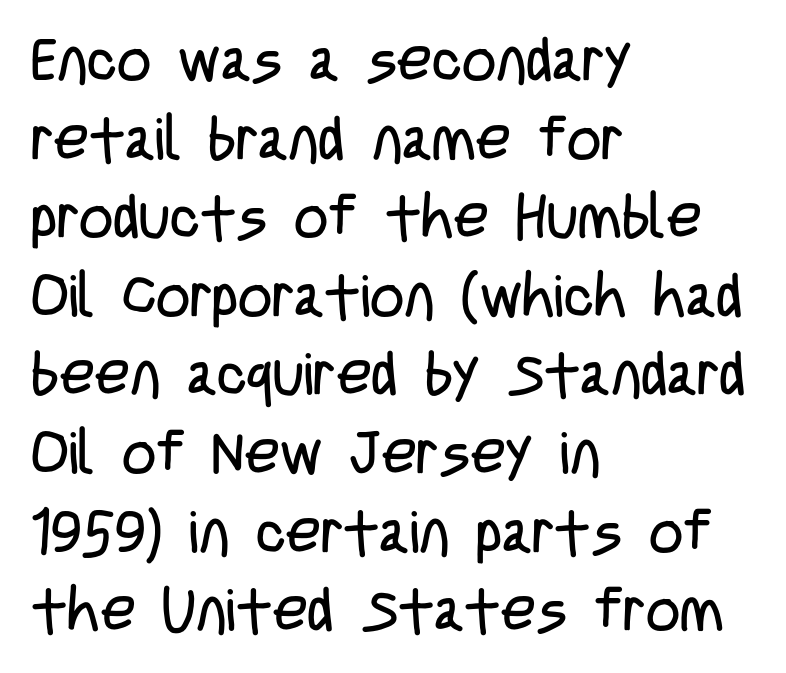
The image shows 60 px regular-weight, condensed sans-serif type, upright; set left-aligned, normal line spacing (1.31x), normal letter spacing, not underlined; low stroke contrast and a large x-height.
